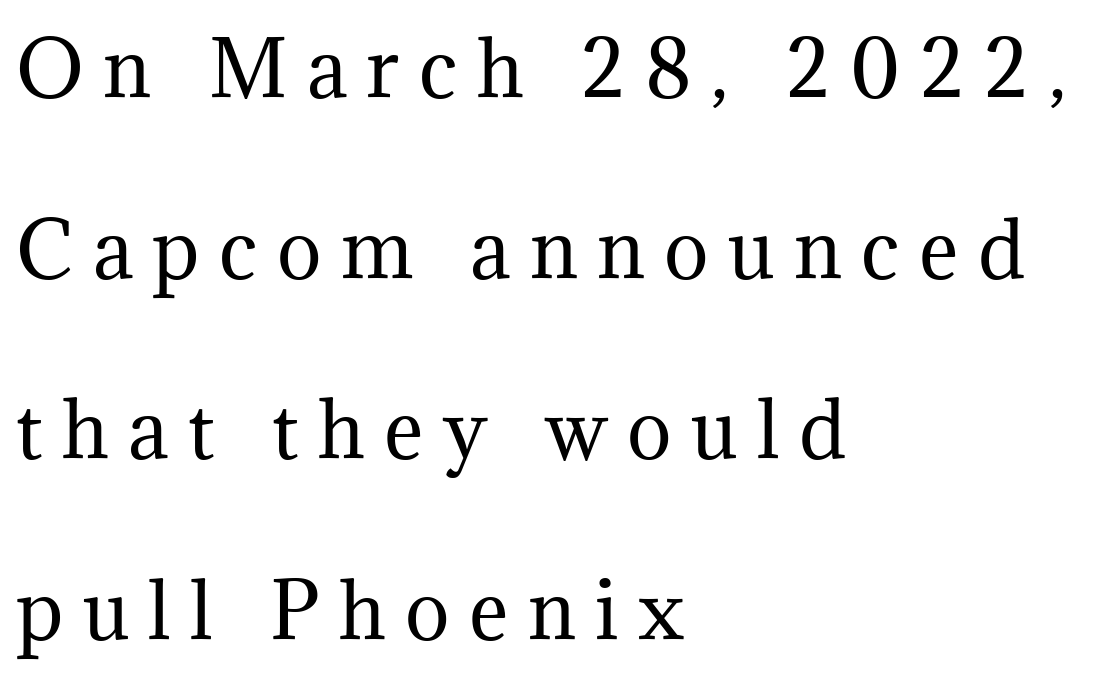
Q: Is the text bold? A: No.
Q: Is the text italic (slanted)? A: No, it is upright.
Q: Is the typeface a serif or a sans-serif typeface? A: Serif.
Q: Is the text underlined? A: No.
Q: How is the paragraph aligned? A: Left-aligned.
Q: Is the spacing between letters normal or unusually wide? A: Unusually wide.
Q: Is the spacing between lines tight, normal or loose? A: Loose.
Q: Width (condensed, normal, or wide)? A: Normal.
Q: Stroke contrast? A: Medium.
Q: x-height? A: Medium.
Q: Monospaced? A: No.
